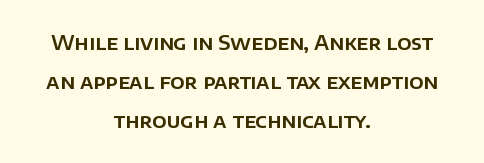
Do the letters lean? They stand straight. Is the letter spacing exaggerated? No — it looks like the ordinary default. Summary of vertical rhythm: relaxed, with wide interline spacing. Anything drawn beneath the words? Only blank space. The paragraph shown floats in the horizontal middle.
